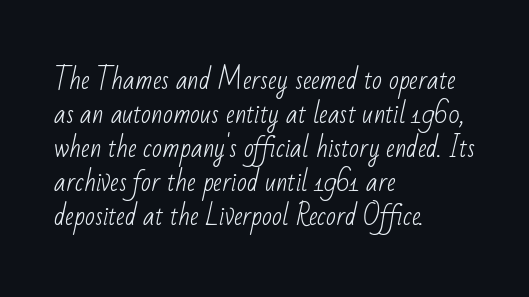
The image shows 26 px text type; set left-aligned, normal line spacing (1.31x), normal letter spacing, not underlined.
